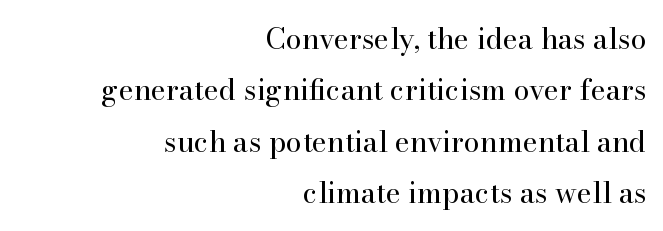
Q: Is the text bold? A: No.
Q: Is the text italic (slanted)? A: No, it is upright.
Q: Is the typeface a serif or a sans-serif typeface? A: Serif.
Q: Is the text underlined? A: No.
Q: How is the paragraph aligned? A: Right-aligned.
Q: Is the spacing between letters normal or unusually wide? A: Normal.
Q: Width (condensed, normal, or wide)? A: Normal.
Q: Stroke contrast? A: High.
Q: x-height? A: Small.
Q: Monospaced? A: No.
